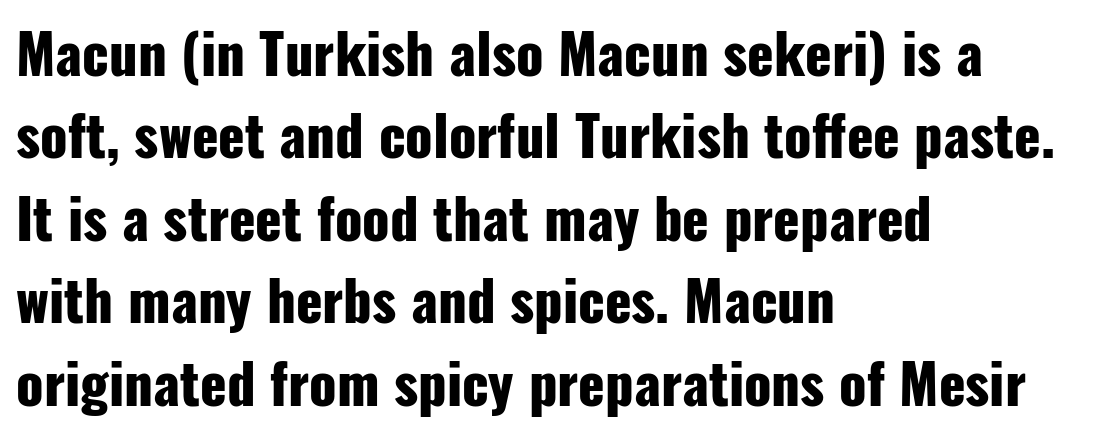
Q: Is the text bold? A: Yes.
Q: Is the text italic (slanted)? A: No, it is upright.
Q: Is the typeface a serif or a sans-serif typeface? A: Sans-serif.
Q: Is the text underlined? A: No.
Q: How is the paragraph aligned? A: Left-aligned.
Q: Is the spacing between letters normal or unusually wide? A: Normal.
Q: Is the spacing between lines tight, normal or loose? A: Normal.
Q: Width (condensed, normal, or wide)? A: Condensed.
Q: Stroke contrast? A: Low.
Q: x-height? A: Medium.
Q: Monospaced? A: No.
